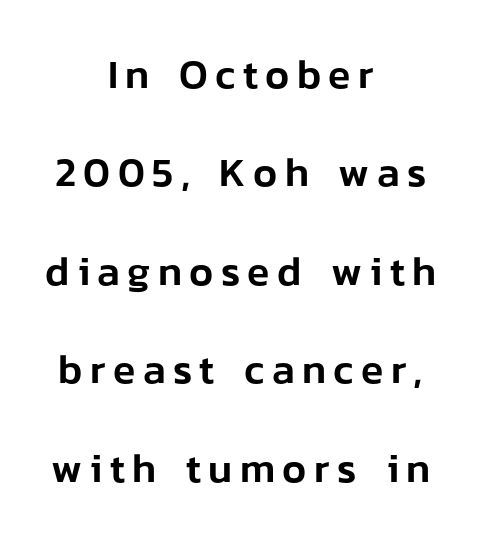
{"serif": "no", "italic": "no", "width": "normal", "stroke_contrast": "low", "x_height": "medium", "monospaced": "no", "underline": "no", "align": "center", "line_spacing": "loose", "line_spacing_ratio": 2.4, "glyph_px": 41}
